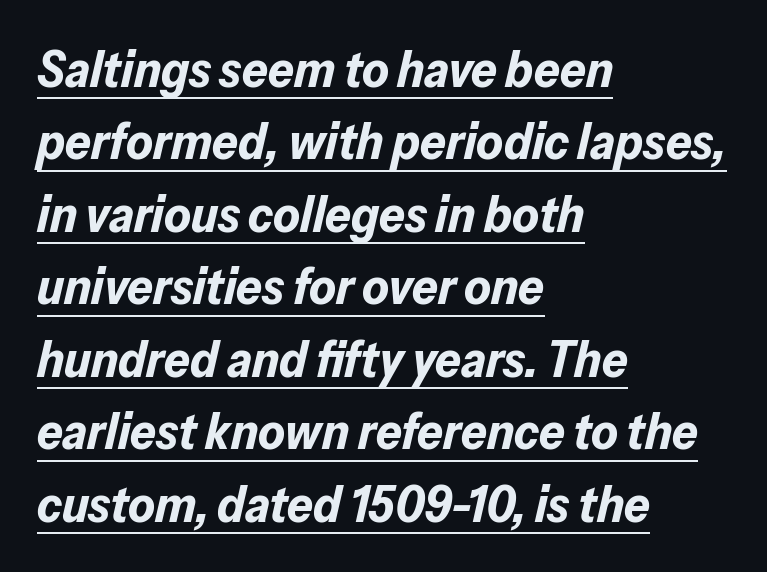
Q: Is the text bold? A: Yes.
Q: Is the text italic (slanted)? A: Yes, it leans right by about 13 degrees.
Q: Is the text underlined? A: Yes.
Q: How is the paragraph aligned? A: Left-aligned.
Q: Is the spacing between letters normal or unusually wide? A: Normal.
Q: Is the spacing between lines tight, normal or loose? A: Normal.
Q: Width (condensed, normal, or wide)? A: Normal.
Q: Stroke contrast? A: Low.
Q: x-height? A: Medium.
Q: Monospaced? A: No.
